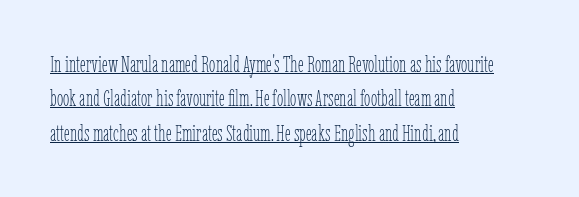
{"italic": "no", "bold": "no", "underline": "yes", "align": "left", "line_spacing": "normal", "line_spacing_ratio": 1.5, "letter_spacing": "normal", "letter_spacing_em": 0.0, "glyph_px": 23}
